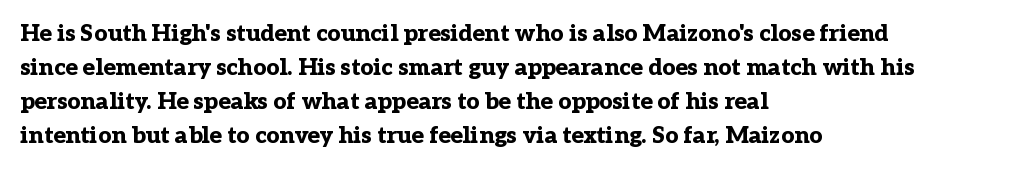
{"italic": "no", "bold": "yes", "underline": "no", "align": "left", "line_spacing": "normal", "line_spacing_ratio": 1.48, "letter_spacing": "normal", "letter_spacing_em": 0.0, "glyph_px": 23}
